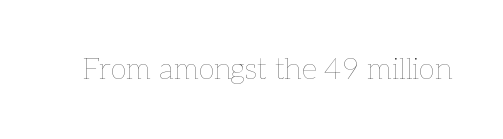
{"italic": "no", "bold": "no", "weight": "thin", "width": "normal", "stroke_contrast": "low", "x_height": "medium", "monospaced": "no", "underline": "no", "letter_spacing": "normal", "letter_spacing_em": 0.0, "glyph_px": 30}
